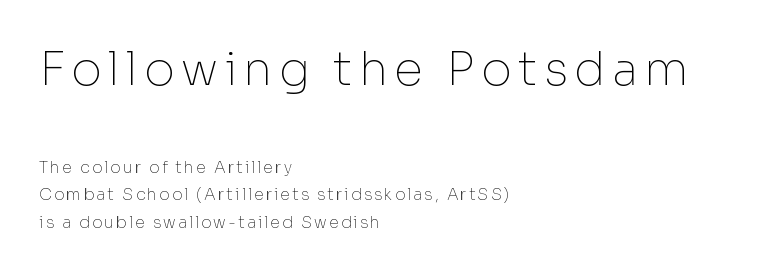
The image shows 47 px thin sans-serif type, upright; set left-aligned, line spacing 1.71x, not underlined; the first (top) block is 2.94x larger; low stroke contrast and a medium x-height.
